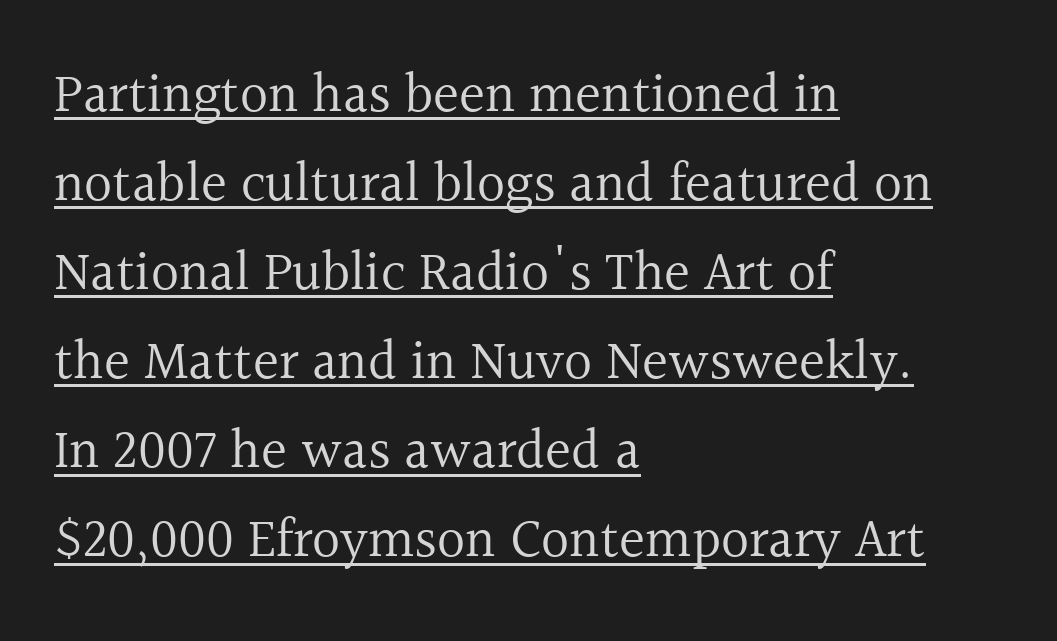
{"serif": "yes", "italic": "no", "bold": "no", "weight": "regular", "width": "normal", "x_height": "medium", "monospaced": "no", "underline": "yes", "align": "left", "line_spacing": "normal", "line_spacing_ratio": 1.62, "letter_spacing": "normal", "letter_spacing_em": 0.0, "glyph_px": 55}
